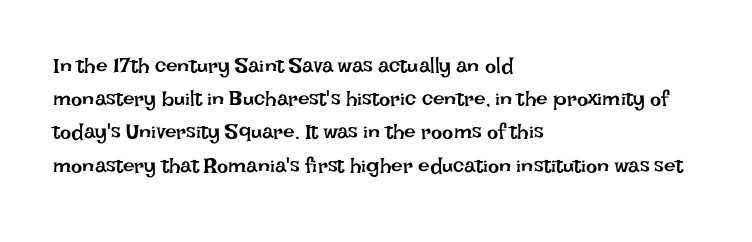
{"italic": "no", "bold": "no", "underline": "no", "align": "left", "line_spacing": "normal", "line_spacing_ratio": 1.58, "letter_spacing": "normal", "letter_spacing_em": 0.0, "glyph_px": 21}
